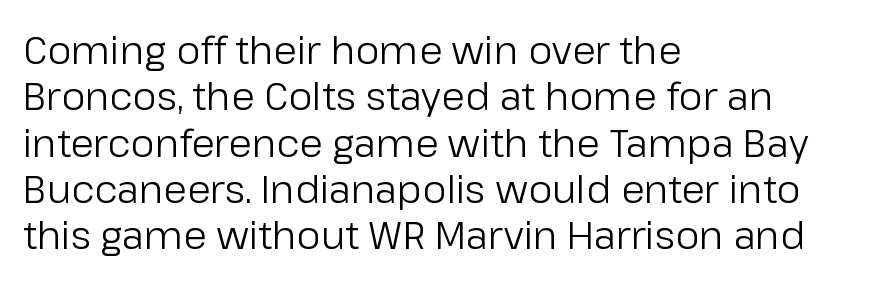
The image shows 38 px regular-weight sans-serif type, upright; set left-aligned, line spacing 1.22x, normal letter spacing, not underlined; low stroke contrast and a medium x-height.
